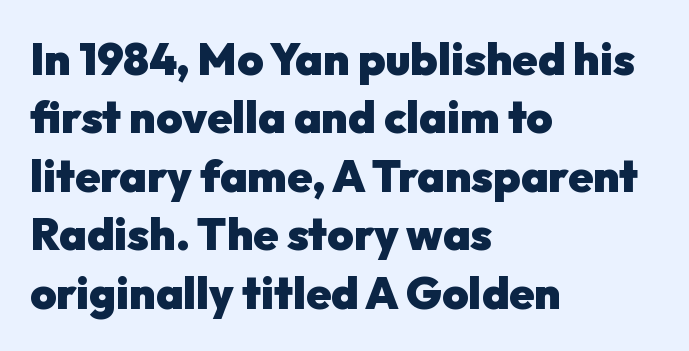
Every row of glyphs begins at an identical x-position on the left. The passage shown is not underscored anywhere. Varying glyph widths throughout — classic text-font behaviour. The type sits square on the baseline with zero lean.
